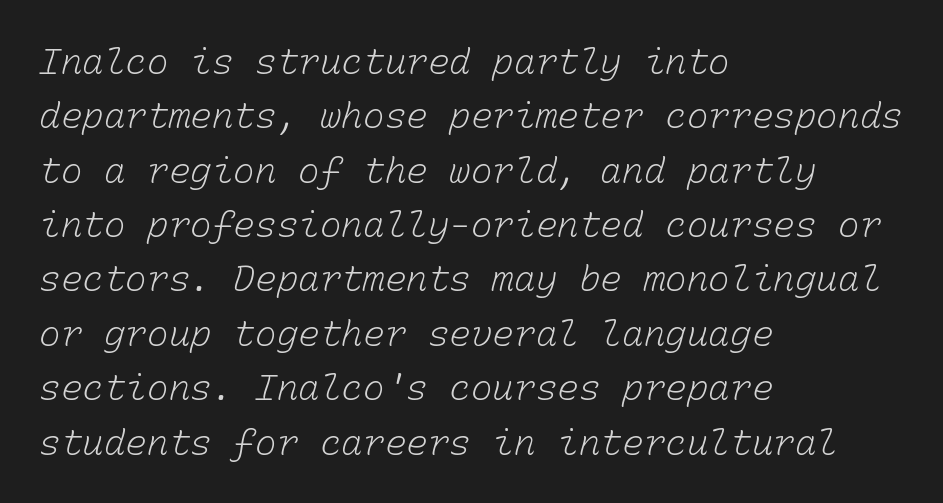
The image shows 36 px light type, monospaced; set left-aligned, normal line spacing (1.51x), normal letter spacing, not underlined; low stroke contrast and a medium x-height.
